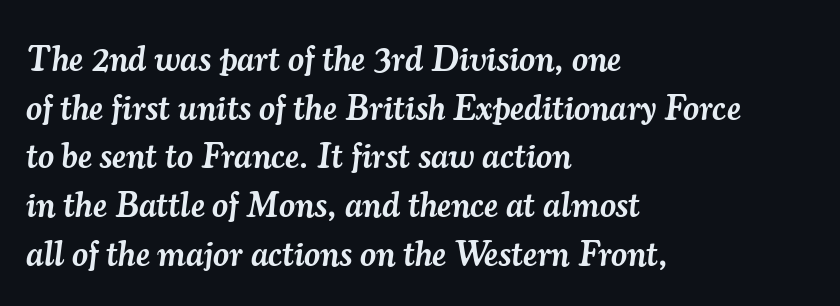
Q: Is the text bold? A: Semi-bold.
Q: Is the text italic (slanted)? A: Yes, it leans right by about 7 degrees.
Q: Is the typeface a serif or a sans-serif typeface? A: Serif.
Q: Is the text underlined? A: No.
Q: How is the paragraph aligned? A: Left-aligned.
Q: Is the spacing between letters normal or unusually wide? A: Normal.
Q: Is the spacing between lines tight, normal or loose? A: Normal.
Q: Width (condensed, normal, or wide)? A: Normal.
Q: Stroke contrast? A: Medium.
Q: x-height? A: Small.
Q: Monospaced? A: No.
